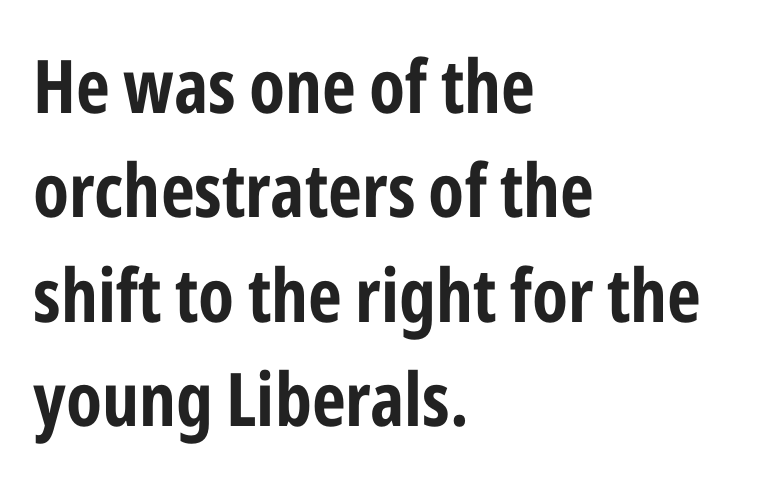
The letters stand straight up with perfectly vertical stems. Just letters on the line, the space beneath them empty. Spacing verdict: proportional, widths tailored to each character. Does the copy run flush right? No — it runs flush left. The designer left line spacing at the default.
